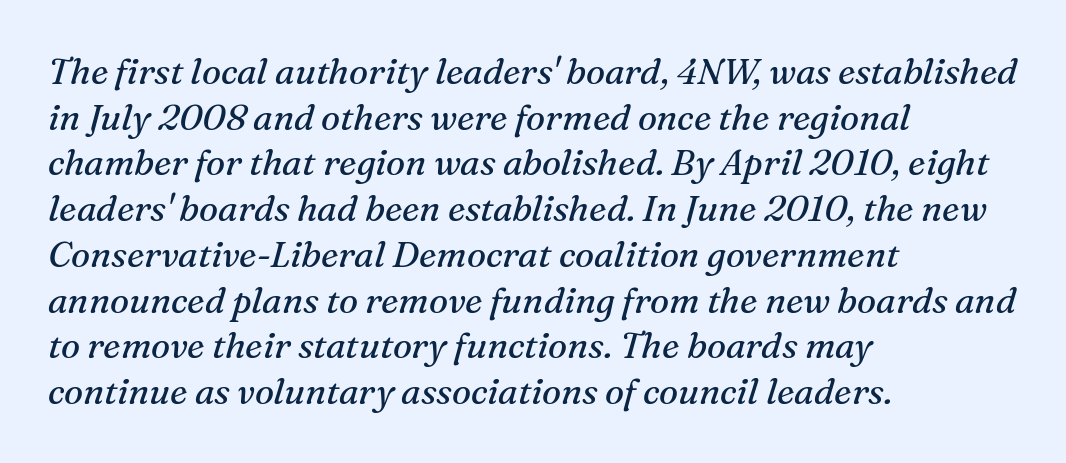
{"serif": "yes", "italic": "yes", "lean": "right", "slant_degrees": 16, "bold": "no", "weight": "regular", "width": "normal", "stroke_contrast": "medium", "x_height": "medium", "monospaced": "no", "underline": "no", "align": "left", "line_spacing": "normal", "line_spacing_ratio": 1.27, "letter_spacing": "normal", "letter_spacing_em": 0.0, "glyph_px": 36}
